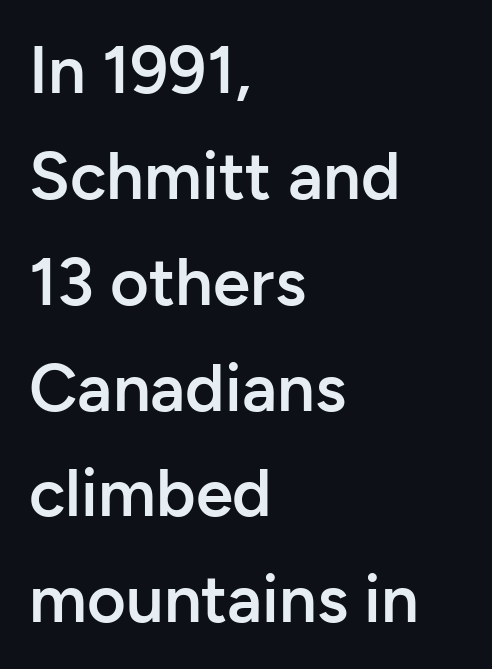
The characters look somewhat weighty, a semibold short of true bold. The leading is moderate, giving the passage an even texture. The passage shown is typeset with a sans-serif family. The lines are quadded left.
